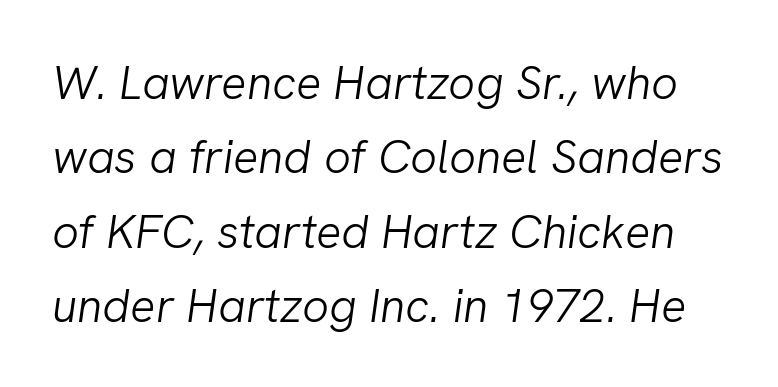
Varying glyph widths throughout — classic text-font behaviour. This sample uses plain, unmodified letter spacing. If you measured baseline to baseline, you'd find a middling distance. This sample uses an oblique cut, with every glyph tilted off the vertical.
